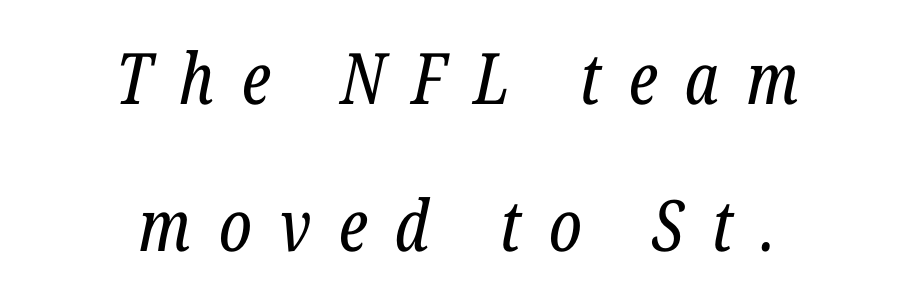
Q: Is the text bold? A: No.
Q: Is the text italic (slanted)? A: Yes, it leans right by about 12 degrees.
Q: Is the typeface a serif or a sans-serif typeface? A: Serif.
Q: Is the text underlined? A: No.
Q: How is the paragraph aligned? A: Centered.
Q: Is the spacing between letters normal or unusually wide? A: Unusually wide.
Q: Is the spacing between lines tight, normal or loose? A: Loose.
Q: Width (condensed, normal, or wide)? A: Condensed.
Q: Stroke contrast? A: Low.
Q: x-height? A: Medium.
Q: Monospaced? A: No.
